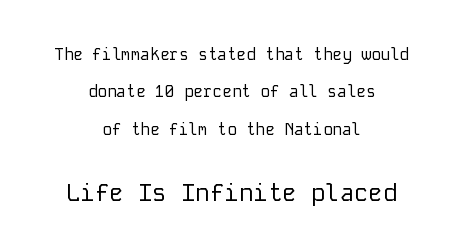
{"italic": "no", "bold": "no", "underline": "no", "align": "center", "line_spacing": "loose", "line_spacing_ratio": 2.33, "letter_spacing": "normal", "letter_spacing_em": 0.0, "larger_block": "second", "size_ratio": 1.5, "glyph_px": 24}
